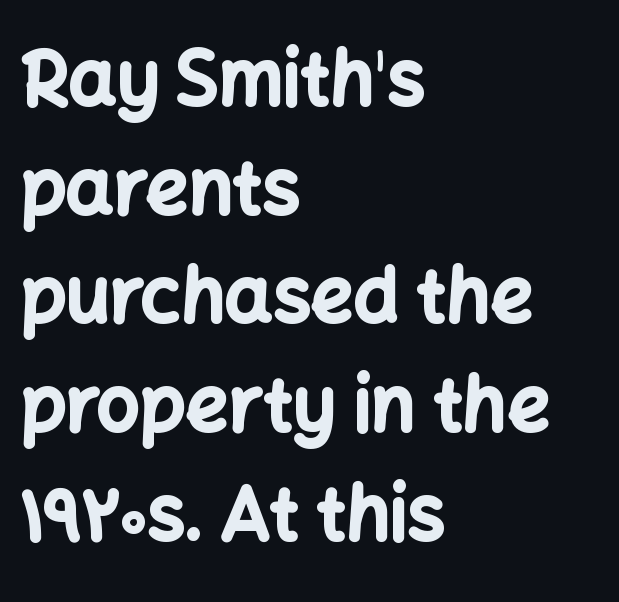
The designer left line spacing at the default. Decoration check: the copy has no underline. The face used here is rendered with its standard letterfit. One-word summary of the alignment: left.
